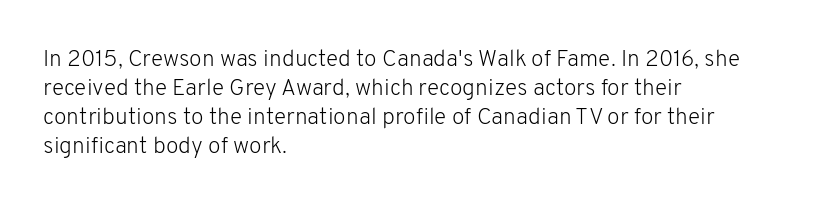
A typesetter would call this zero additional tracking. If you drew a line through each stem, it would be perfectly vertical. This block has exactly the height ordinary leading produces. Teacher's note: observe the even left margin — that is flush-left alignment. The area under the type is left untouched. This is not heavy type; no bold has been used.
